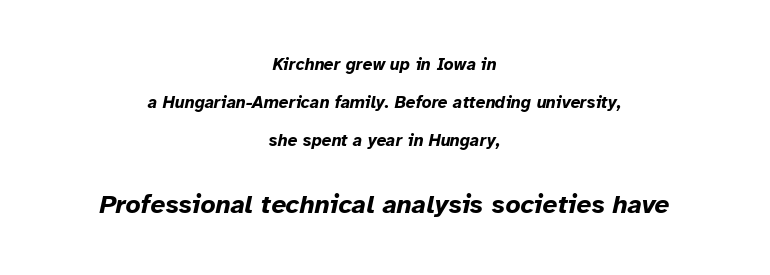
{"italic": "yes", "lean": "right", "slant_degrees": 12, "bold": "yes", "underline": "no", "align": "center", "line_spacing": "loose", "line_spacing_ratio": 2.24, "letter_spacing": "normal", "letter_spacing_em": 0.0, "larger_block": "second", "size_ratio": 1.53, "glyph_px": 26}
